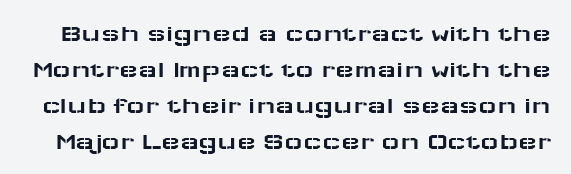
Q: Is the text italic (slanted)? A: No, it is upright.
Q: Is the text underlined? A: No.
Q: Is the spacing between letters normal or unusually wide? A: Normal.
Q: Is the spacing between lines tight, normal or loose? A: Normal.
